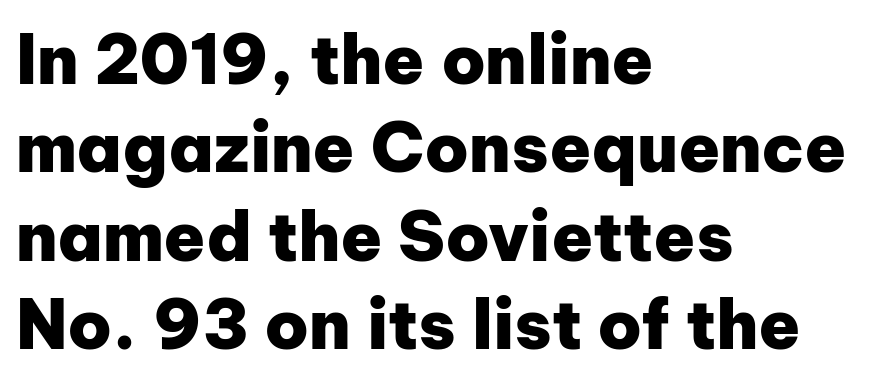
The image shows 68 px heavy sans-serif type, upright; set left-aligned, normal line spacing (1.3x), normal letter spacing, not underlined; low stroke contrast and a medium x-height.
